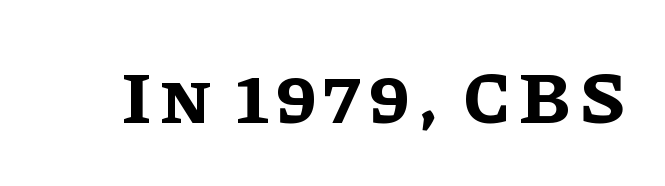
Q: Is the text bold? A: Yes.
Q: Is the text italic (slanted)? A: No, it is upright.
Q: Is the text underlined? A: No.
Q: Width (condensed, normal, or wide)? A: Normal.
Q: Stroke contrast? A: Low.
Q: x-height? A: Large.
Q: Monospaced? A: No.
